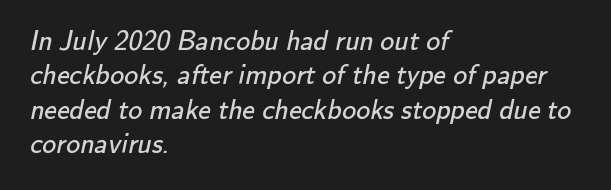
The image shows 28 px regular-weight sans-serif type; set left-aligned, line spacing 1.23x, normal letter spacing, not underlined; low stroke contrast and a small x-height.
